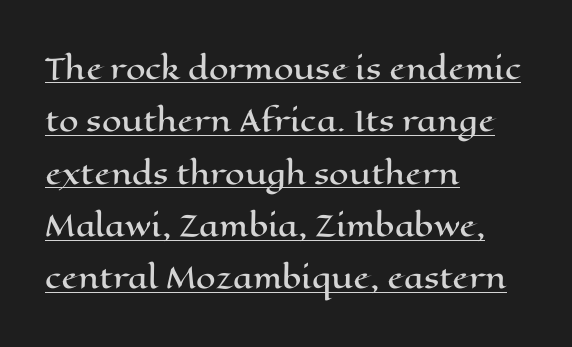
Q: Is the text italic (slanted)? A: No, it is upright.
Q: Is the text underlined? A: Yes.
Q: How is the paragraph aligned? A: Left-aligned.
Q: Is the spacing between letters normal or unusually wide? A: Normal.
Q: Width (condensed, normal, or wide)? A: Wide.
Q: Stroke contrast? A: High.
Q: x-height? A: Medium.
Q: Monospaced? A: No.
